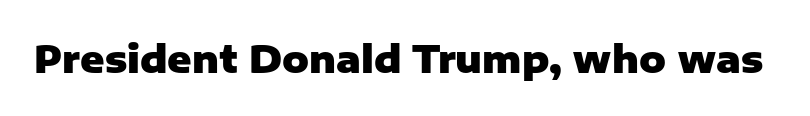
The image shows 37 px heavy sans-serif type, upright; set normal letter spacing, not underlined; low stroke contrast and a medium x-height.
